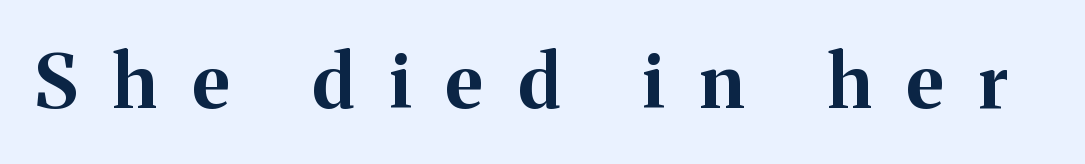
Q: Is the text bold? A: Yes.
Q: Is the text italic (slanted)? A: No, it is upright.
Q: Is the typeface a serif or a sans-serif typeface? A: Serif.
Q: Is the text underlined? A: No.
Q: Is the spacing between letters normal or unusually wide? A: Unusually wide.
Q: Width (condensed, normal, or wide)? A: Normal.
Q: Stroke contrast? A: Medium.
Q: x-height? A: Medium.
Q: Monospaced? A: No.
